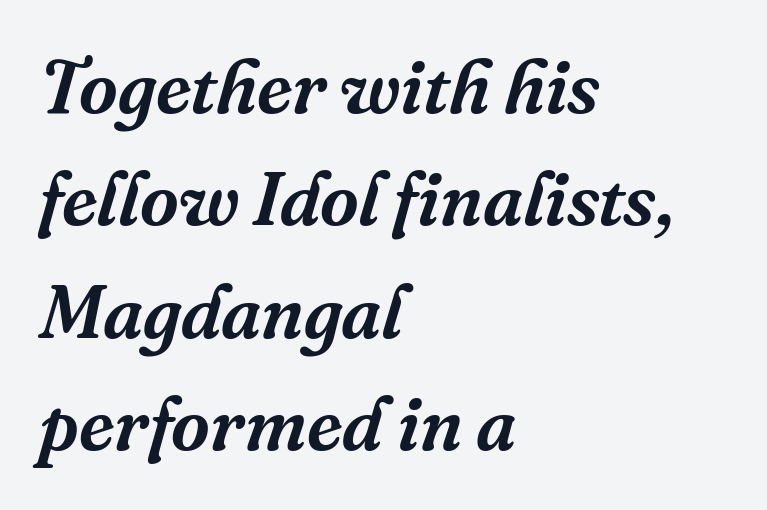
Q: Is the text italic (slanted)? A: Yes, it leans right by about 16 degrees.
Q: Is the typeface a serif or a sans-serif typeface? A: Serif.
Q: Is the text underlined? A: No.
Q: How is the paragraph aligned? A: Left-aligned.
Q: Is the spacing between letters normal or unusually wide? A: Normal.
Q: Is the spacing between lines tight, normal or loose? A: Normal.
Q: Width (condensed, normal, or wide)? A: Normal.
Q: Stroke contrast? A: Medium.
Q: x-height? A: Medium.
Q: Monospaced? A: No.
